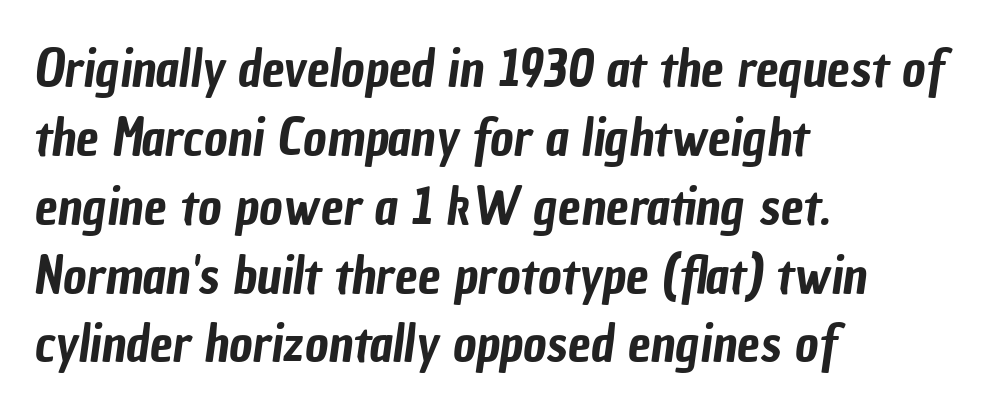
Typeset ragged right — the left edge is the straight one. Rule under the text: the space is simply empty. Character widths vary here, with narrow letters taking less room than wide ones. This sample uses a sans-serif face. A typesetter would call this zero additional tracking. Successive baselines arrive at the customary interval.
